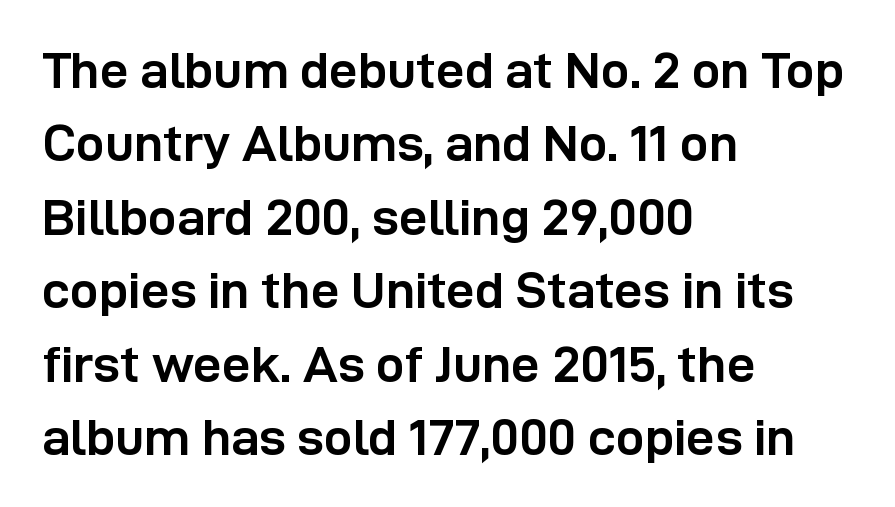
Each letter keeps its own natural width here, so spacing adapts to shape. Ordinary non-slanted type is in use. In CSS terms this would be text-align: left. As a designer I'd log this as weight 700, bold.
